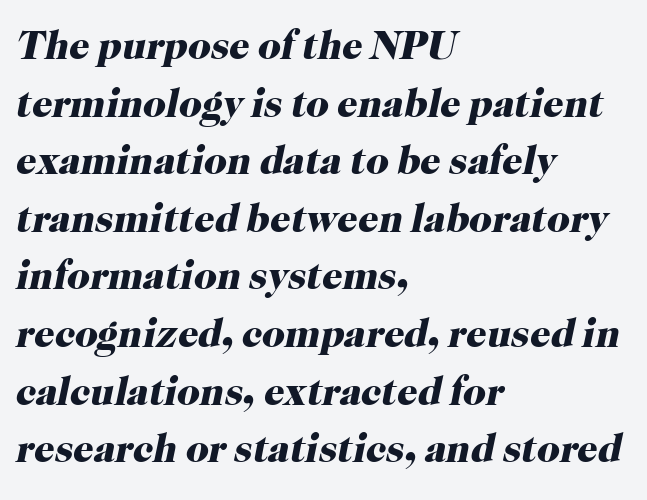
{"serif": "yes", "italic": "yes", "lean": "right", "slant_degrees": 12, "bold": "yes", "weight": "heavy", "width": "normal", "stroke_contrast": "high", "x_height": "medium", "monospaced": "no", "underline": "no", "align": "left", "line_spacing": "normal", "line_spacing_ratio": 1.44, "letter_spacing": "normal", "letter_spacing_em": 0.0, "glyph_px": 40}
